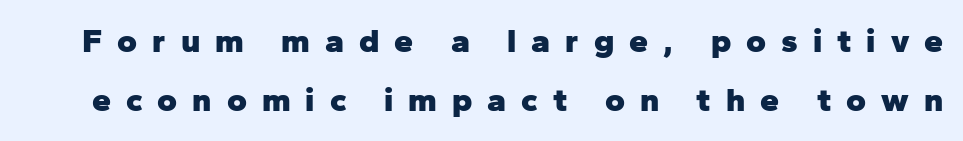
{"serif": "no", "italic": "no", "bold": "yes", "weight": "heavy", "width": "normal", "stroke_contrast": "low", "x_height": "medium", "monospaced": "no", "underline": "no", "line_spacing_ratio": 1.74, "letter_spacing": "wide", "letter_spacing_em": 0.44, "glyph_px": 34}
